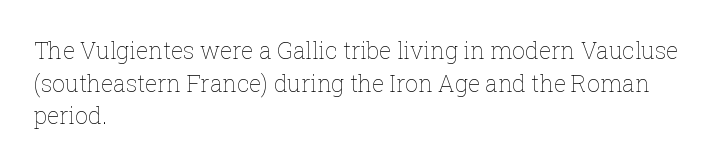
The image shows 23 px text type, upright; set left-aligned, normal line spacing (1.42x), normal letter spacing, not underlined.
